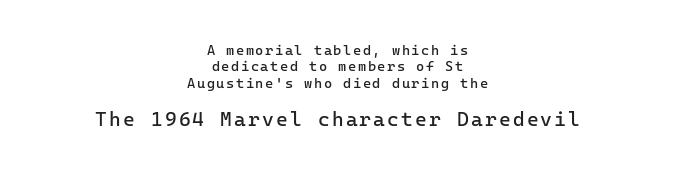
{"italic": "no", "bold": "no", "underline": "no", "align": "center", "line_spacing_ratio": 1.17, "larger_block": "second", "size_ratio": 1.43, "glyph_px": 20}
